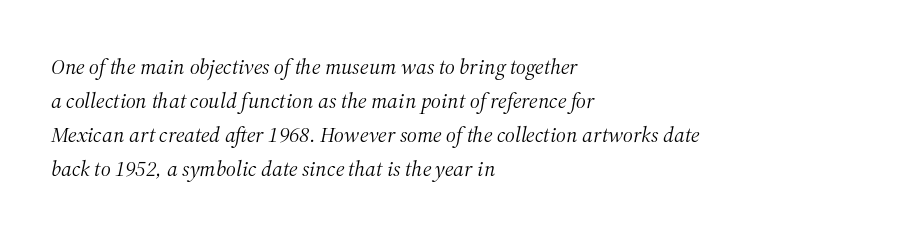
The image shows 22 px text type, italic (leaning right); set left-aligned, normal line spacing (1.55x), normal letter spacing, not underlined.
